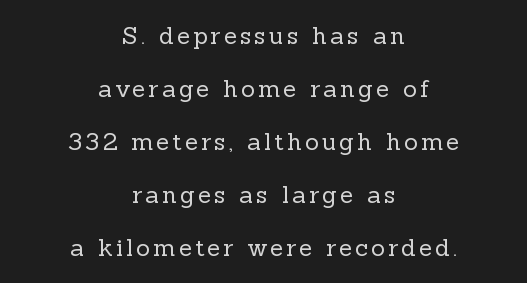
{"italic": "no", "bold": "no", "underline": "no", "align": "center", "line_spacing": "loose", "line_spacing_ratio": 2.21, "glyph_px": 24}
